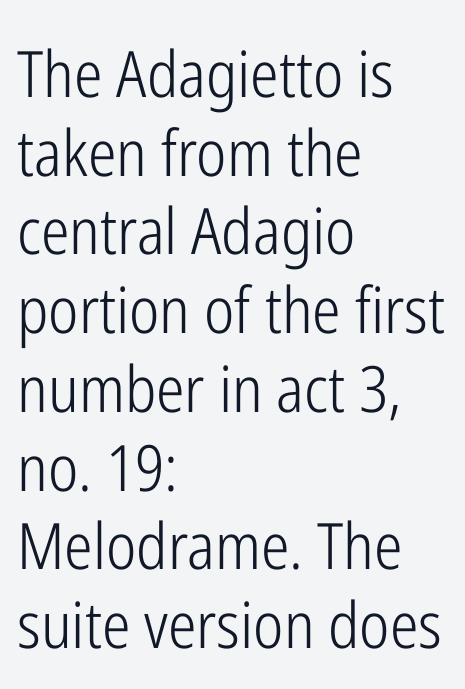
{"serif": "no", "italic": "no", "bold": "no", "weight": "light", "width": "condensed", "stroke_contrast": "low", "x_height": "medium", "monospaced": "no", "underline": "no", "align": "left", "line_spacing_ratio": 1.23, "letter_spacing": "normal", "letter_spacing_em": 0.0, "glyph_px": 64}
